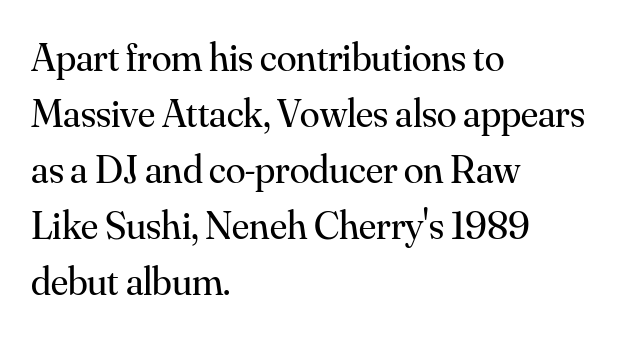
Q: Is the text bold? A: No.
Q: Is the text italic (slanted)? A: No, it is upright.
Q: Is the typeface a serif or a sans-serif typeface? A: Serif.
Q: Is the text underlined? A: No.
Q: How is the paragraph aligned? A: Left-aligned.
Q: Is the spacing between letters normal or unusually wide? A: Normal.
Q: Is the spacing between lines tight, normal or loose? A: Normal.
Q: Width (condensed, normal, or wide)? A: Normal.
Q: Stroke contrast? A: Medium.
Q: x-height? A: Small.
Q: Monospaced? A: No.
